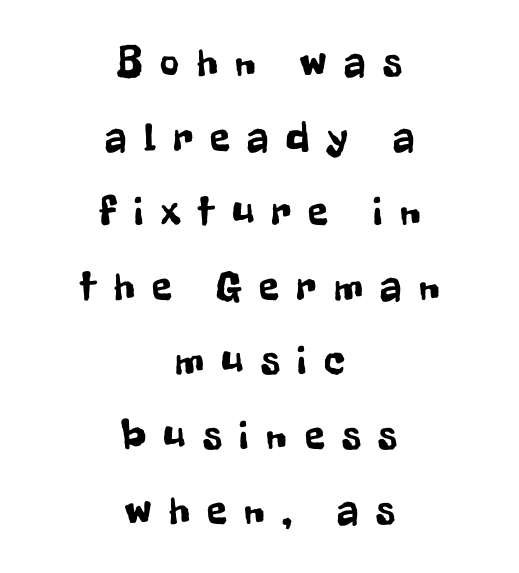
The typesetter chose a symmetrical, centered arrangement here. Caption: expanded tracking, letters set apart. Underline: absent. The passage shown is typeset with a sans-serif family. Tall strokes in this sample are plumb rather than angled.
